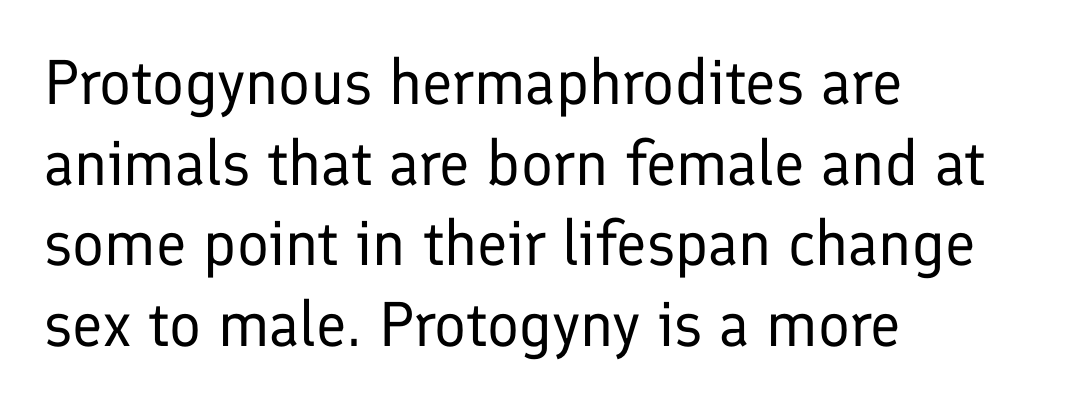
The face used here is proportionally spaced, like ordinary book or web type. The lines are quadded left. The glyphs in this specimen are sans serif. The space between consecutive lines is moderate.
